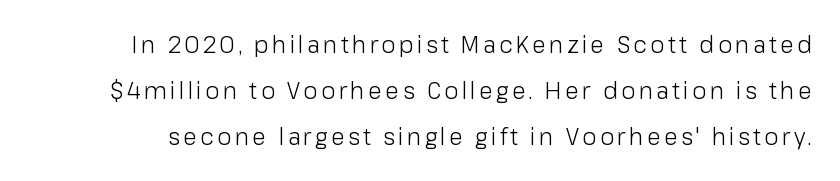
Q: Is the text bold? A: No.
Q: Is the text italic (slanted)? A: No, it is upright.
Q: Is the text underlined? A: No.
Q: Is the spacing between lines tight, normal or loose? A: Loose.
